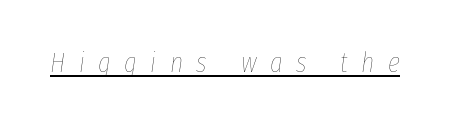
Stroke thickness stays within the range of a standard reading face or lighter. These lines are rendered in a variable-pitch font. Looking at the ascenders, they clearly lean. Substantial extra tracking has been applied to these lines.
